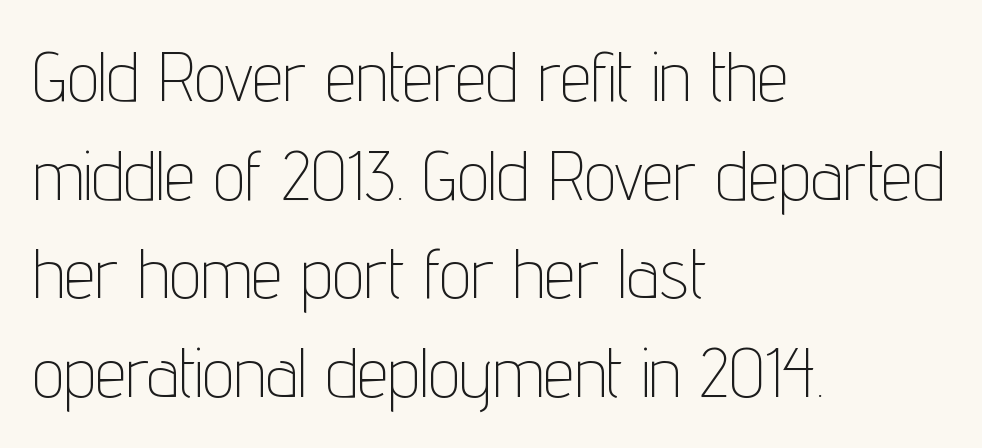
Q: Is the text bold? A: No.
Q: Is the text italic (slanted)? A: No, it is upright.
Q: Is the typeface a serif or a sans-serif typeface? A: Sans-serif.
Q: Is the text underlined? A: No.
Q: How is the paragraph aligned? A: Left-aligned.
Q: Is the spacing between letters normal or unusually wide? A: Normal.
Q: Is the spacing between lines tight, normal or loose? A: Normal.
Q: Width (condensed, normal, or wide)? A: Condensed.
Q: Stroke contrast? A: Low.
Q: x-height? A: Medium.
Q: Monospaced? A: No.
